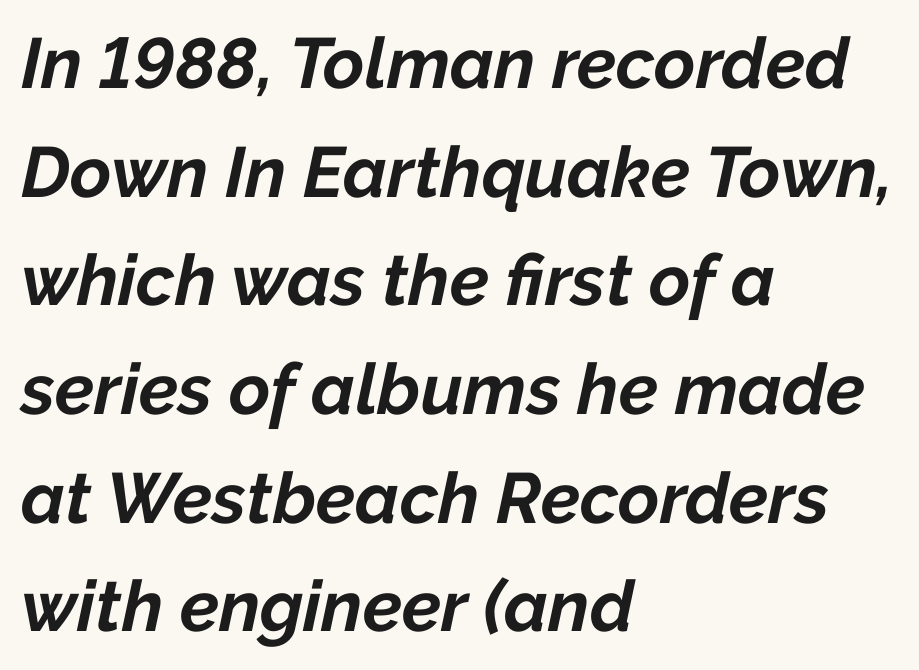
The image shows 71 px bold type, italic (leaning right); set left-aligned, normal line spacing (1.53x), normal letter spacing, not underlined; low stroke contrast and a medium x-height.
